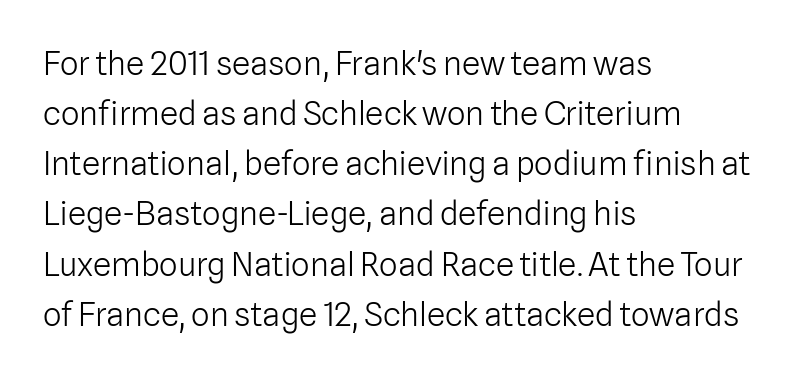
The image shows 33 px light sans-serif type, upright; set left-aligned, normal line spacing (1.52x), normal letter spacing, not underlined; low stroke contrast and a medium x-height.
